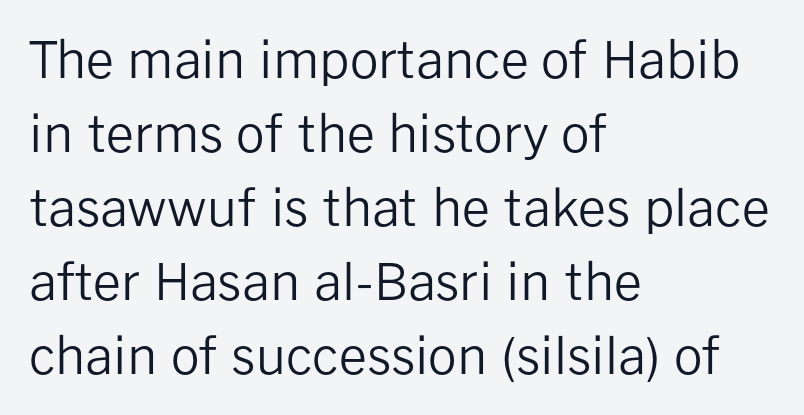
{"serif": "no", "italic": "no", "bold": "no", "weight": "regular", "width": "normal", "stroke_contrast": "low", "x_height": "medium", "monospaced": "no", "underline": "no", "align": "left", "line_spacing": "normal", "line_spacing_ratio": 1.48, "letter_spacing": "normal", "letter_spacing_em": 0.0, "glyph_px": 50}
